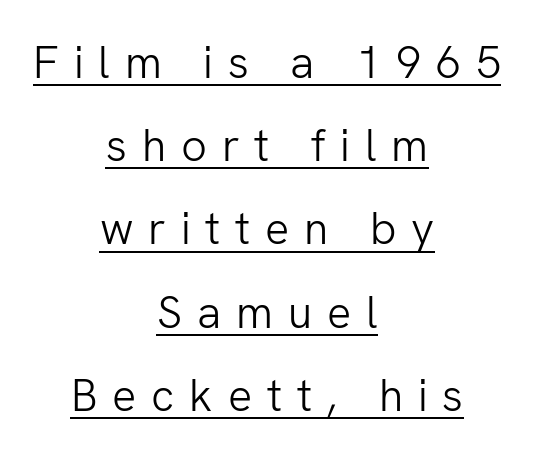
Q: Is the text bold? A: No.
Q: Is the text italic (slanted)? A: No, it is upright.
Q: Is the typeface a serif or a sans-serif typeface? A: Sans-serif.
Q: Is the text underlined? A: Yes.
Q: How is the paragraph aligned? A: Centered.
Q: Is the spacing between letters normal or unusually wide? A: Unusually wide.
Q: Width (condensed, normal, or wide)? A: Normal.
Q: Stroke contrast? A: Low.
Q: x-height? A: Medium.
Q: Monospaced? A: No.
